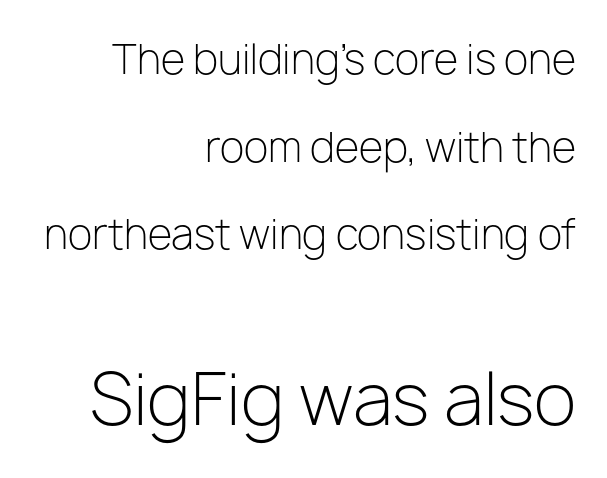
Q: Is the text bold? A: No.
Q: Is the text italic (slanted)? A: No, it is upright.
Q: Is the typeface a serif or a sans-serif typeface? A: Sans-serif.
Q: Is the text underlined? A: No.
Q: How is the paragraph aligned? A: Right-aligned.
Q: Is the spacing between letters normal or unusually wide? A: Normal.
Q: Is the spacing between lines tight, normal or loose? A: Loose.
Q: Which block of text is set in a larger size, the first (top) or the second (bottom)? A: The second (bottom) one.
Q: Width (condensed, normal, or wide)? A: Normal.
Q: Stroke contrast? A: Low.
Q: x-height? A: Medium.
Q: Monospaced? A: No.
